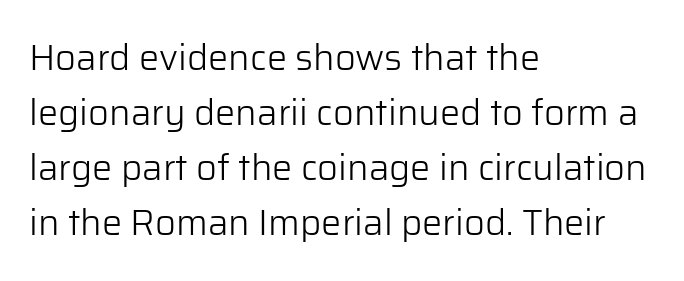
Notice how the stems are strictly vertical — no italics here. One glance says typical: line gaps are just what's usual. Every row of glyphs begins at an identical x-position on the left. To sum up the face: it is a sans, with no serifs. The face used here is proportionally spaced, like ordinary book or web type. No word sits above an underline.
